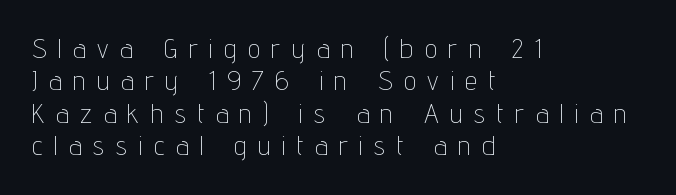
The letters stand straight up with perfectly vertical stems. Display-style spreading of the glyphs; the letterfit is very open. The typesetting does not lean heavy: it is not bold. These lines stack with their left ends in a neat column. Words float on clear page, feet unadorned.
